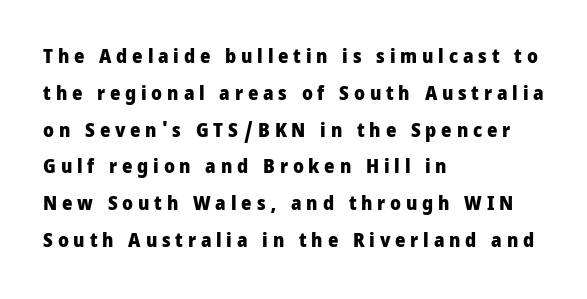
Q: Is the text bold? A: Yes.
Q: Is the text italic (slanted)? A: No, it is upright.
Q: Is the text underlined? A: No.
Q: How is the paragraph aligned? A: Left-aligned.
Q: Is the spacing between letters normal or unusually wide? A: Unusually wide.
